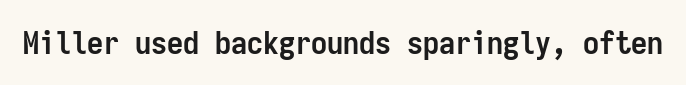
Q: Is the text bold? A: Yes.
Q: Is the text italic (slanted)? A: No, it is upright.
Q: Is the typeface a serif or a sans-serif typeface? A: Sans-serif.
Q: Is the text underlined? A: No.
Q: Is the spacing between letters normal or unusually wide? A: Normal.
Q: Width (condensed, normal, or wide)? A: Condensed.
Q: Stroke contrast? A: Low.
Q: x-height? A: Medium.
Q: Monospaced? A: Yes.
